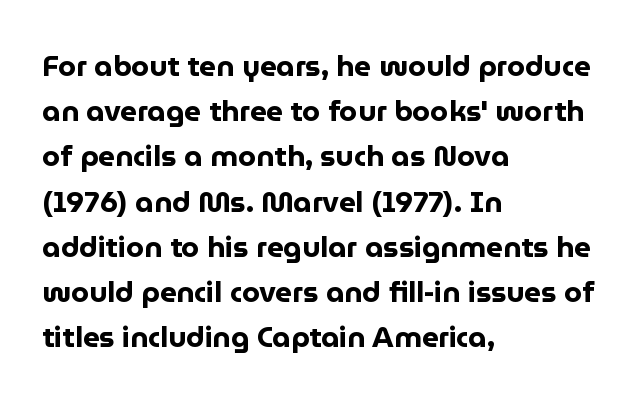
The letters advance in unequal steps, a hallmark of proportional type. The face used here has the dense, thick strokes of a bold. A normal amount of white space separates one row of letters from the next. No italicization has been applied; the sample stays upright. A typesetter would call this zero additional tracking. The gap between lines stays unmarked.
